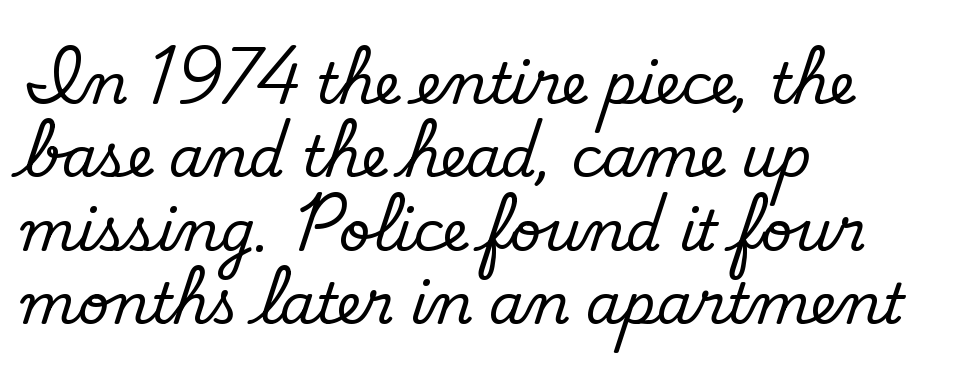
Q: Is the text bold? A: No.
Q: Is the typeface a serif or a sans-serif typeface? A: Sans-serif.
Q: Is the text underlined? A: No.
Q: How is the paragraph aligned? A: Left-aligned.
Q: Is the spacing between letters normal or unusually wide? A: Normal.
Q: Is the spacing between lines tight, normal or loose? A: Normal.
Q: Width (condensed, normal, or wide)? A: Normal.
Q: Stroke contrast? A: Low.
Q: x-height? A: Small.
Q: Monospaced? A: No.
